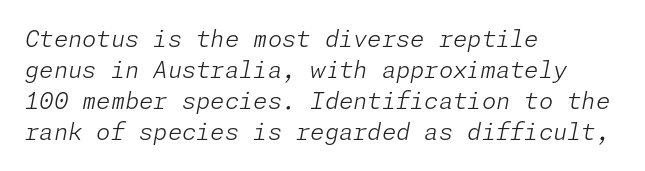
The image shows 23 px text type, italic (leaning right); set left-aligned, normal line spacing (1.35x), normal letter spacing, not underlined.
